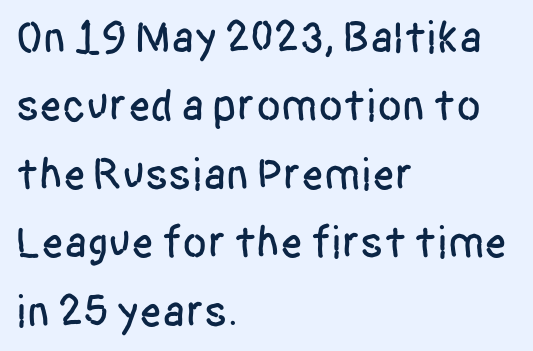
Q: Is the text italic (slanted)? A: No, it is upright.
Q: Is the typeface a serif or a sans-serif typeface? A: Sans-serif.
Q: Is the text underlined? A: No.
Q: How is the paragraph aligned? A: Left-aligned.
Q: Is the spacing between letters normal or unusually wide? A: Normal.
Q: Is the spacing between lines tight, normal or loose? A: Normal.
Q: Width (condensed, normal, or wide)? A: Condensed.
Q: Stroke contrast? A: Low.
Q: x-height? A: Large.
Q: Monospaced? A: No.
